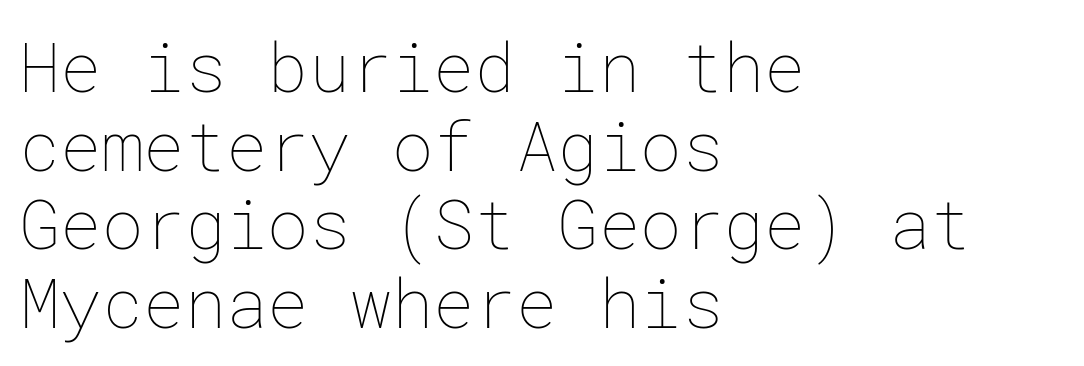
{"italic": "no", "bold": "no", "weight": "thin", "width": "normal", "stroke_contrast": "low", "x_height": "medium", "underline": "no", "align": "left", "line_spacing": "tight", "line_spacing_ratio": 1.14, "letter_spacing": "normal", "letter_spacing_em": 0.0, "glyph_px": 69}
